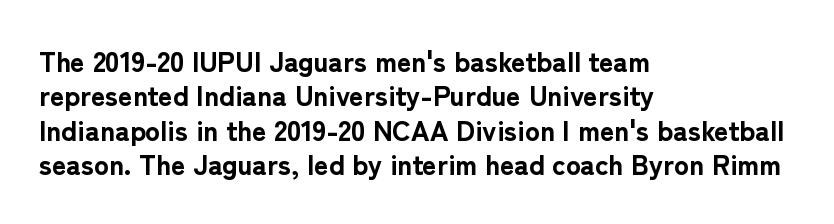
Q: Is the text bold? A: Yes.
Q: Is the text italic (slanted)? A: No, it is upright.
Q: Is the typeface a serif or a sans-serif typeface? A: Sans-serif.
Q: Is the text underlined? A: No.
Q: How is the paragraph aligned? A: Left-aligned.
Q: Is the spacing between letters normal or unusually wide? A: Normal.
Q: Width (condensed, normal, or wide)? A: Normal.
Q: Stroke contrast? A: Low.
Q: x-height? A: Medium.
Q: Monospaced? A: No.
